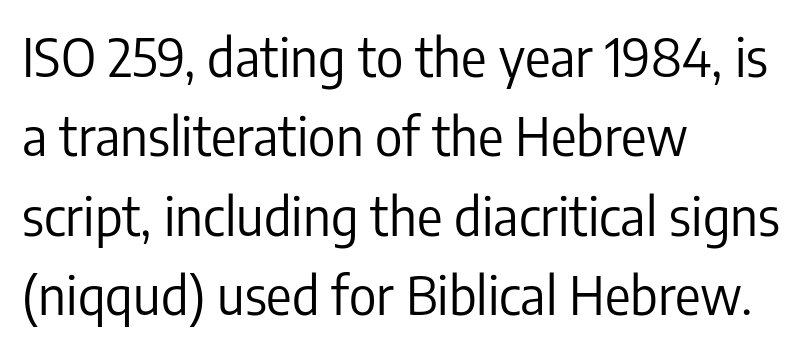
Q: Is the text bold? A: No.
Q: Is the text italic (slanted)? A: No, it is upright.
Q: Is the typeface a serif or a sans-serif typeface? A: Sans-serif.
Q: Is the text underlined? A: No.
Q: How is the paragraph aligned? A: Left-aligned.
Q: Is the spacing between letters normal or unusually wide? A: Normal.
Q: Is the spacing between lines tight, normal or loose? A: Normal.
Q: Width (condensed, normal, or wide)? A: Condensed.
Q: Stroke contrast? A: Low.
Q: x-height? A: Medium.
Q: Monospaced? A: No.
